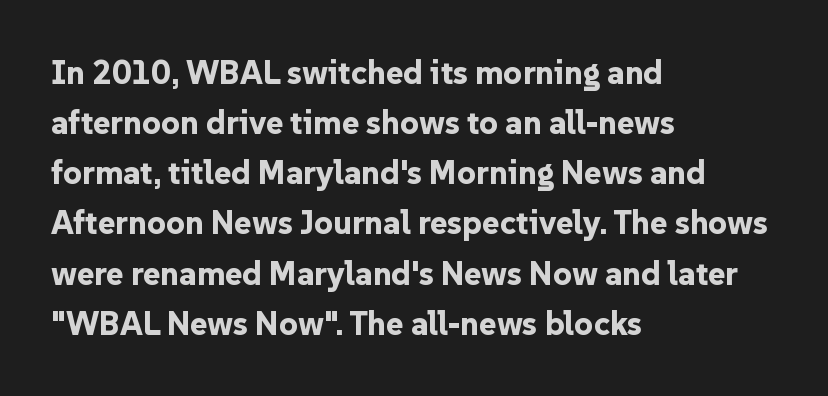
The image shows 33 px bold sans-serif type, upright; set left-aligned, normal line spacing (1.52x), normal letter spacing, not underlined; low stroke contrast and a medium x-height.
